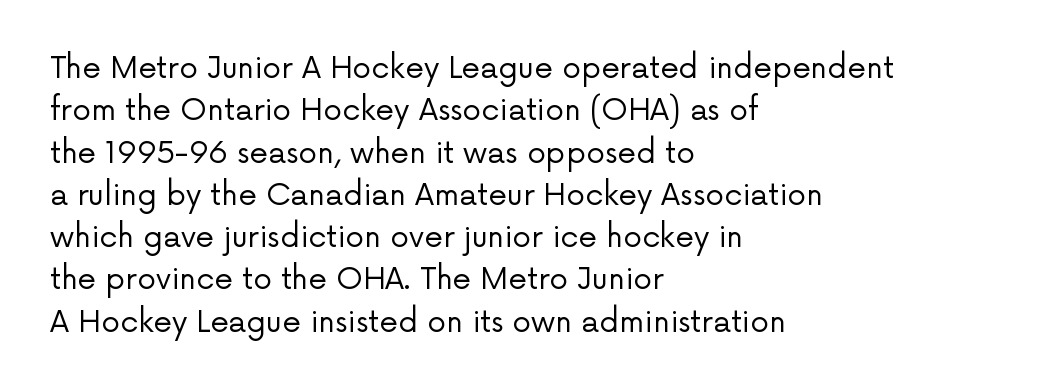
This rendering features lettering with no underline. Each letter keeps its own natural width here, so spacing adapts to shape. This block has exactly the height ordinary leading produces. Unlike a traditional serif, this face leaves its strokes unadorned.
